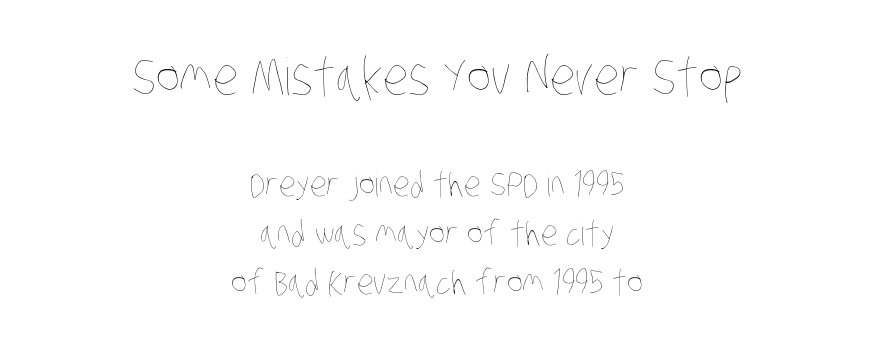
The image shows 51 px thin, condensed type; set centered, normal line spacing (1.45x), normal letter spacing, not underlined; the first (top) block is 1.5x larger; low stroke contrast and a large x-height.
